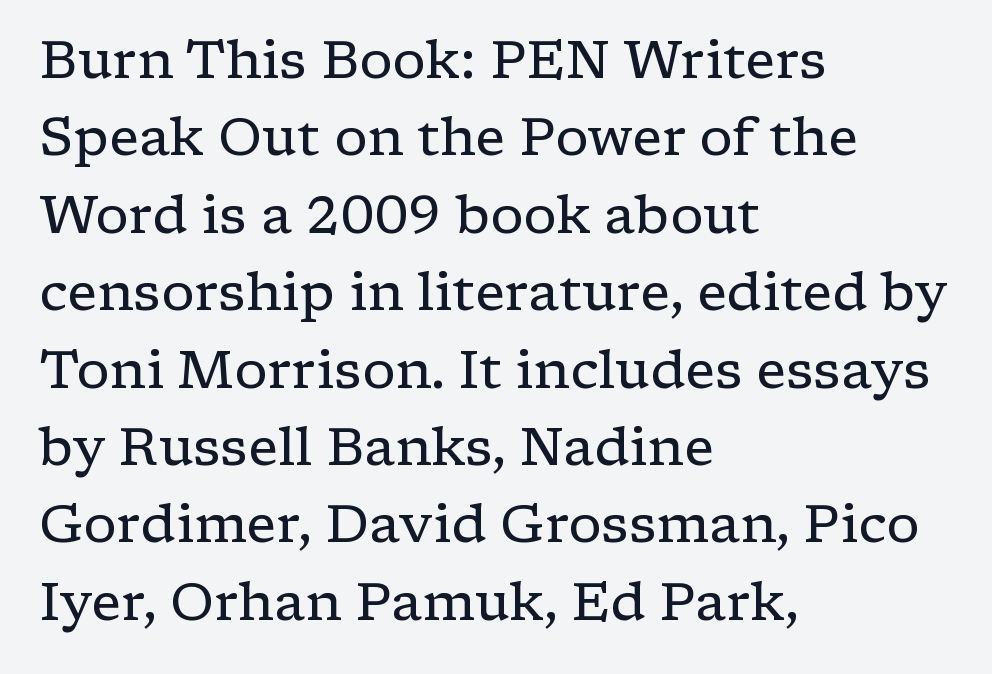
The image shows 53 px regular-weight, wide serif type, upright; set left-aligned, normal line spacing (1.46x), normal letter spacing, not underlined; low stroke contrast and a medium x-height.
